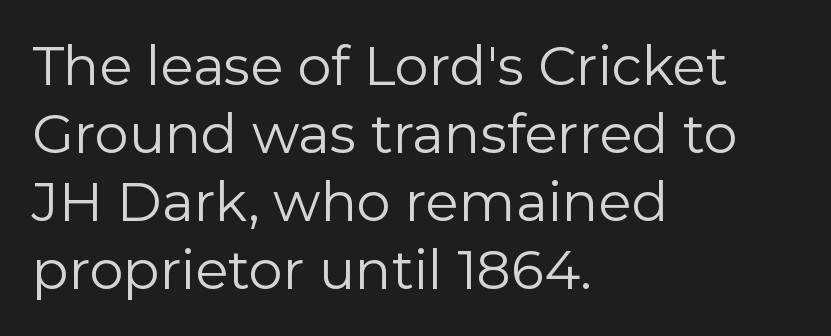
Characters remain perfectly vertical along every line. Glance below the letters and you will spot only blank space. The font is comparable to plain body text, perhaps lighter. The compositor pushed each line to the left boundary.
